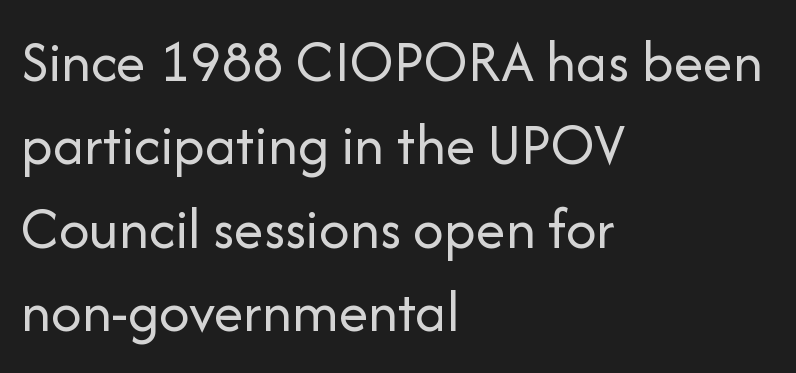
This is not heavy type; no bold has been used. Designer's note — italics off, roman on. Where is the straight margin? On the left. One glance says typical: line gaps are just what's usual. Varying glyph widths throughout — classic text-font behaviour.
